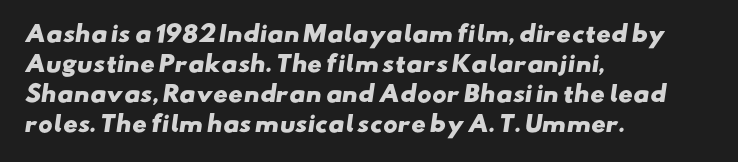
This rendering uses left alignment, leaving the right contour irregular. These words are printed bold, with thick strokes throughout. Honestly, there is no underline to notice here at all. Spacing between characters is what you'd get straight out of the box. Normally led — the rows are evenly, conventionally spaced.
